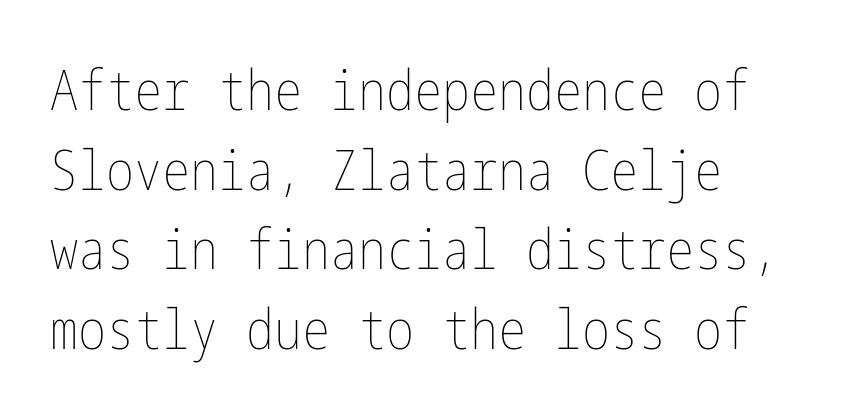
The image shows 56 px thin, condensed type, upright; set left-aligned, normal line spacing (1.42x), normal letter spacing, not underlined; low stroke contrast and a medium x-height.
